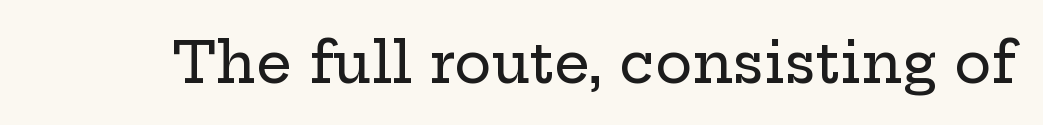
Quick note: underline off. Students, note that the glyphs here touch the page at normal intervals. Looks like regular typesetting: each glyph gets only the width it needs. Little horizontal feet cap the strokes, marking this as serif type. Ordinary non-slanted type is in use.
